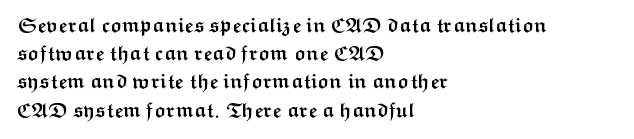
{"italic": "no", "bold": "yes", "underline": "no", "align": "left", "line_spacing": "normal", "line_spacing_ratio": 1.41, "letter_spacing": "normal", "letter_spacing_em": 0.0, "glyph_px": 20}
